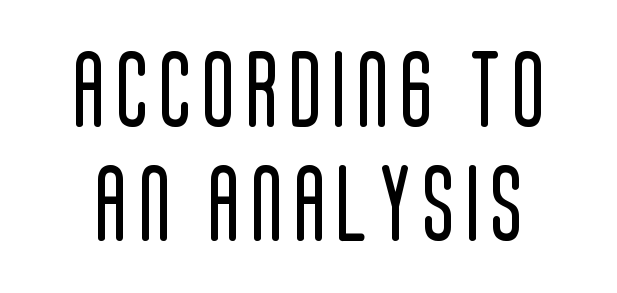
The image shows 76 px regular-weight, condensed sans-serif type, upright; set normal line spacing (1.5x), not underlined; low stroke contrast and a large x-height.
